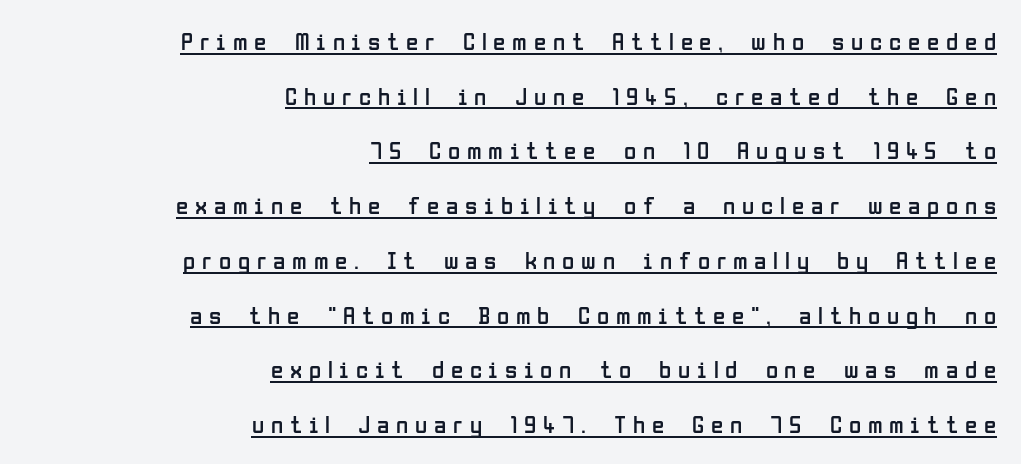
{"italic": "no", "bold": "no", "underline": "yes", "align": "right", "line_spacing": "loose", "line_spacing_ratio": 2.19, "letter_spacing": "wide", "letter_spacing_em": 0.27, "glyph_px": 25}
